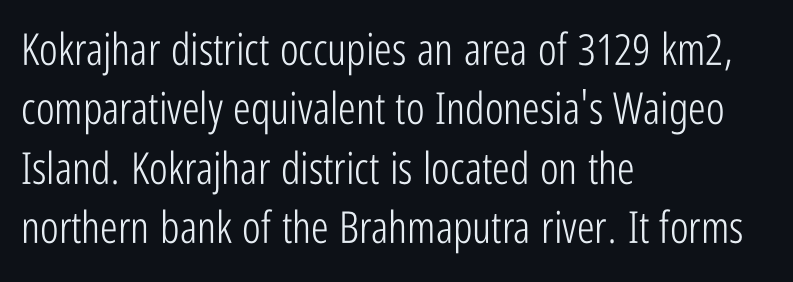
Q: Is the text bold? A: No.
Q: Is the text italic (slanted)? A: No, it is upright.
Q: Is the typeface a serif or a sans-serif typeface? A: Sans-serif.
Q: Is the text underlined? A: No.
Q: How is the paragraph aligned? A: Left-aligned.
Q: Is the spacing between letters normal or unusually wide? A: Normal.
Q: Is the spacing between lines tight, normal or loose? A: Normal.
Q: Width (condensed, normal, or wide)? A: Condensed.
Q: Stroke contrast? A: Low.
Q: x-height? A: Medium.
Q: Monospaced? A: No.
